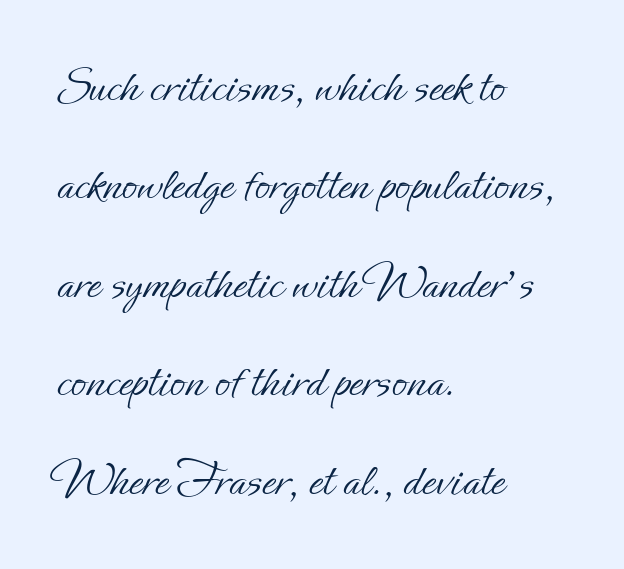
The image shows 50 px light type; set left-aligned, loose line spacing (1.97x), normal letter spacing, not underlined; low stroke contrast and a small x-height.
